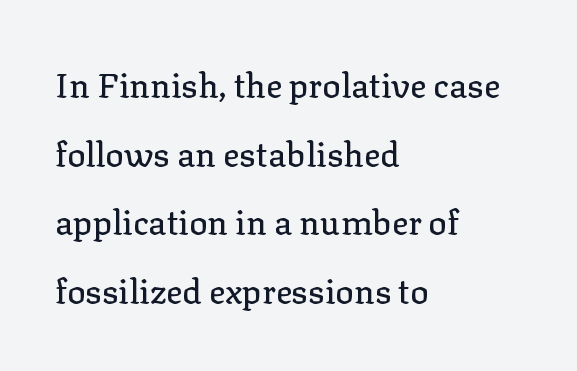
Q: Is the text italic (slanted)? A: No, it is upright.
Q: Is the typeface a serif or a sans-serif typeface? A: Serif.
Q: Is the text underlined? A: No.
Q: How is the paragraph aligned? A: Left-aligned.
Q: Is the spacing between letters normal or unusually wide? A: Normal.
Q: Is the spacing between lines tight, normal or loose? A: Loose.
Q: Width (condensed, normal, or wide)? A: Normal.
Q: Stroke contrast? A: Low.
Q: x-height? A: Medium.
Q: Monospaced? A: No.
